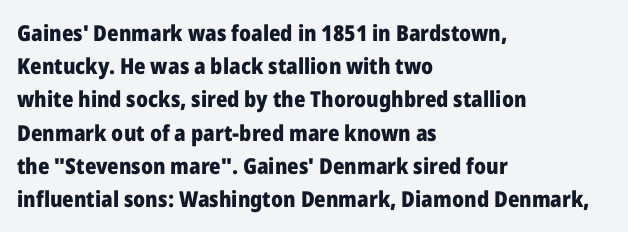
Leading matches the norm, producing a regular column. The area under the type is left untouched. Does extra space separate the letters? No, they use regular spacing. These lines were composed using upright roman letters.
